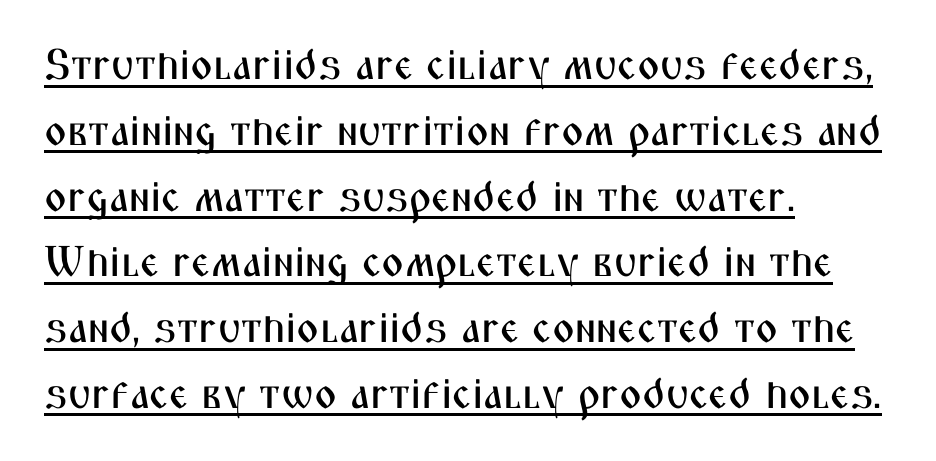
Examine the stroke ends and you'll find no serifs. Letter spacing: default. The setting favours the left margin, as ordinary paragraphs usually do. Every character sits straight up, as roman type does.
